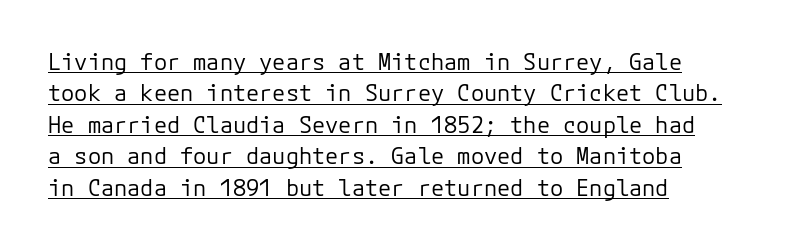
Q: Is the text bold? A: No.
Q: Is the text italic (slanted)? A: No, it is upright.
Q: Is the text underlined? A: Yes.
Q: How is the paragraph aligned? A: Left-aligned.
Q: Is the spacing between letters normal or unusually wide? A: Normal.
Q: Is the spacing between lines tight, normal or loose? A: Normal.
